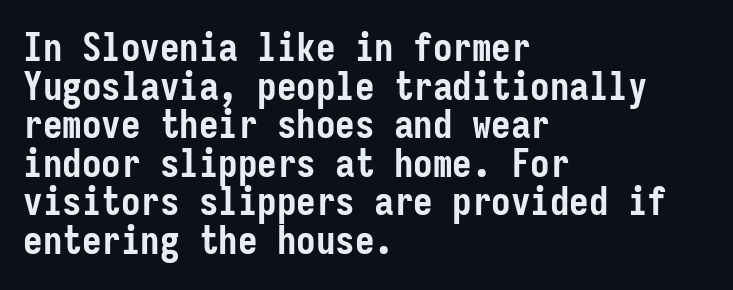
{"serif": "no", "italic": "no", "bold": "yes", "weight": "semibold", "width": "condensed", "stroke_contrast": "low", "x_height": "medium", "monospaced": "yes", "underline": "no", "align": "left", "line_spacing": "tight", "line_spacing_ratio": 0.99, "letter_spacing": "normal", "letter_spacing_em": 0.0, "glyph_px": 39}
